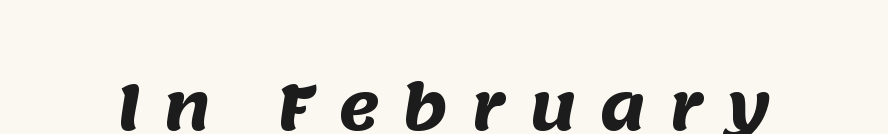
Q: Is the text bold? A: Yes.
Q: Is the typeface a serif or a sans-serif typeface? A: Sans-serif.
Q: Is the text underlined? A: No.
Q: Is the spacing between letters normal or unusually wide? A: Unusually wide.
Q: Width (condensed, normal, or wide)? A: Normal.
Q: Stroke contrast? A: Medium.
Q: x-height? A: Large.
Q: Monospaced? A: No.
